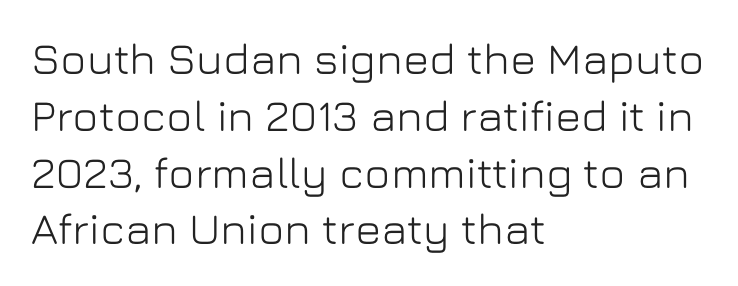
{"serif": "no", "italic": "no", "width": "normal", "stroke_contrast": "low", "x_height": "medium", "monospaced": "no", "underline": "no", "align": "left", "line_spacing": "normal", "line_spacing_ratio": 1.29, "letter_spacing": "normal", "letter_spacing_em": 0.0, "glyph_px": 44}
